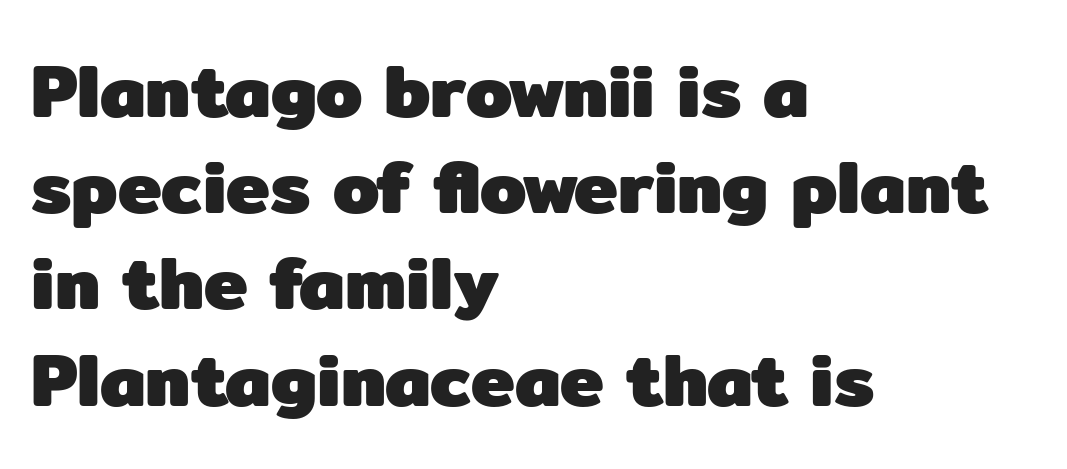
Q: Is the text bold? A: Yes.
Q: Is the text italic (slanted)? A: No, it is upright.
Q: Is the typeface a serif or a sans-serif typeface? A: Sans-serif.
Q: Is the text underlined? A: No.
Q: How is the paragraph aligned? A: Left-aligned.
Q: Is the spacing between letters normal or unusually wide? A: Normal.
Q: Is the spacing between lines tight, normal or loose? A: Normal.
Q: Width (condensed, normal, or wide)? A: Normal.
Q: Stroke contrast? A: Low.
Q: x-height? A: Medium.
Q: Monospaced? A: No.
